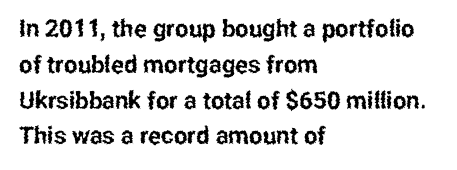
The image shows 24 px text type, upright; set left-aligned, normal line spacing (1.49x), normal letter spacing, not underlined.
